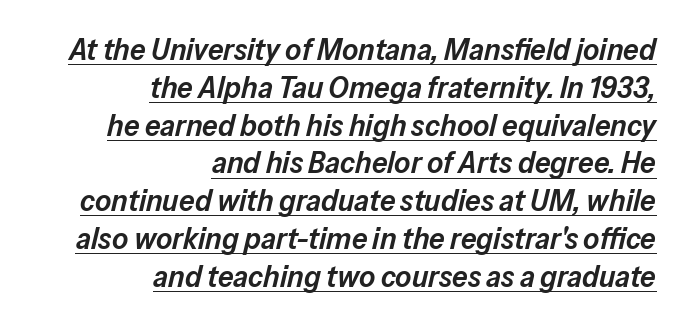
Proportional: the letters do not fall into vertical columns. The type is set solid horizontally, with unmodified tracking. Slightly chunky letters — semibold, I'd say, not full bold. The compositor pushed each line to the right boundary. The glyphs are accompanied by a horizontal stroke just below them.
